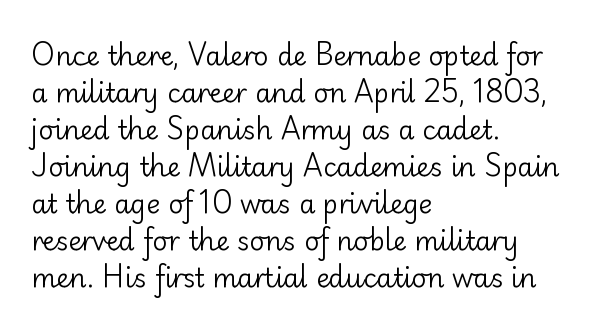
The image shows 26 px text type, upright; set left-aligned, normal line spacing (1.42x), normal letter spacing, not underlined.
